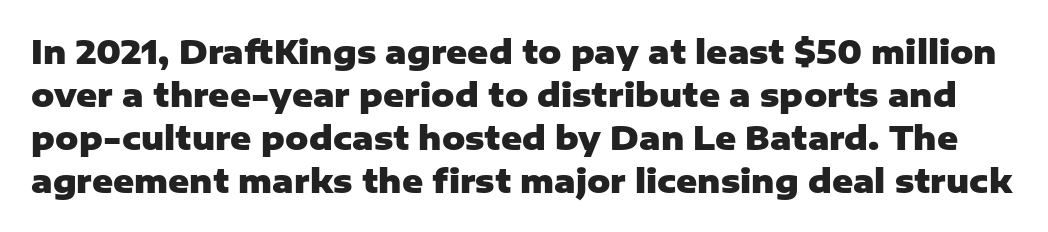
The image shows 32 px heavy sans-serif type, upright; set normal line spacing (1.34x), normal letter spacing, not underlined; low stroke contrast and a medium x-height.
